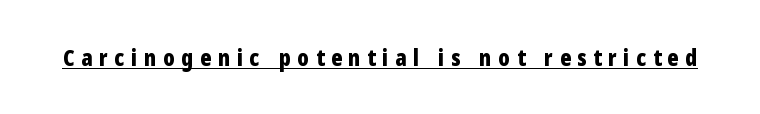
{"italic": "no", "bold": "yes", "underline": "yes", "letter_spacing": "wide", "letter_spacing_em": 0.29, "glyph_px": 23}
